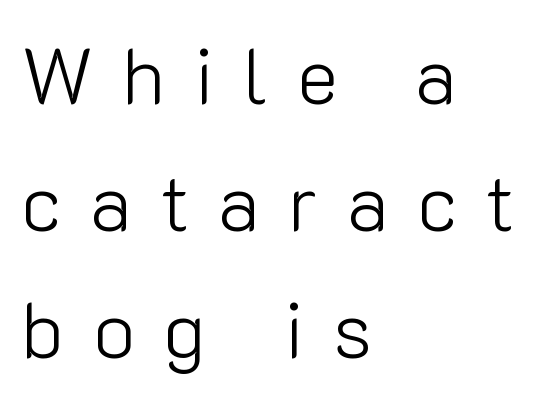
Q: Is the text bold? A: No.
Q: Is the text italic (slanted)? A: No, it is upright.
Q: Is the typeface a serif or a sans-serif typeface? A: Sans-serif.
Q: Is the text underlined? A: No.
Q: How is the paragraph aligned? A: Left-aligned.
Q: Is the spacing between letters normal or unusually wide? A: Unusually wide.
Q: Is the spacing between lines tight, normal or loose? A: Normal.
Q: Width (condensed, normal, or wide)? A: Normal.
Q: Stroke contrast? A: Low.
Q: x-height? A: Medium.
Q: Monospaced? A: No.
